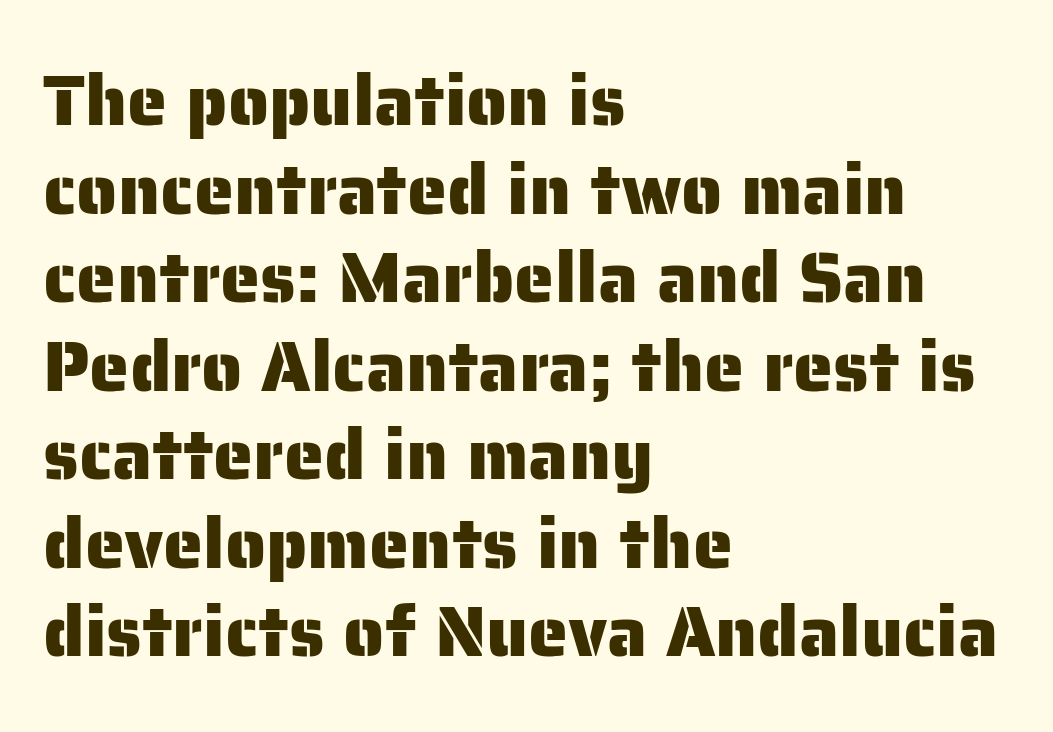
Q: Is the text italic (slanted)? A: No, it is upright.
Q: Is the typeface a serif or a sans-serif typeface? A: Sans-serif.
Q: Is the text underlined? A: No.
Q: How is the paragraph aligned? A: Left-aligned.
Q: Is the spacing between letters normal or unusually wide? A: Normal.
Q: Width (condensed, normal, or wide)? A: Normal.
Q: Stroke contrast? A: Low.
Q: x-height? A: Medium.
Q: Monospaced? A: No.
